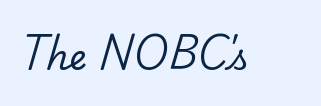
Q: Is the text bold? A: No.
Q: Is the text underlined? A: No.
Q: Is the spacing between letters normal or unusually wide? A: Normal.
Q: Width (condensed, normal, or wide)? A: Normal.
Q: Stroke contrast? A: Low.
Q: x-height? A: Small.
Q: Monospaced? A: No.
